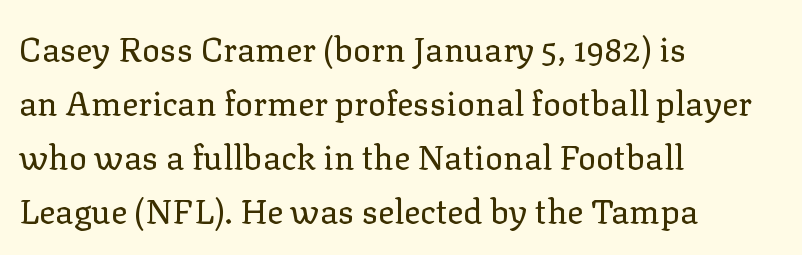
Compared with a typical body face, this is equally light or lighter still. Horizontal alignment here is leftward, the default for most running prose. Caption: standard tracking, unaltered. Notice how descenders clear the ascenders below comfortably — that's standard leading.
